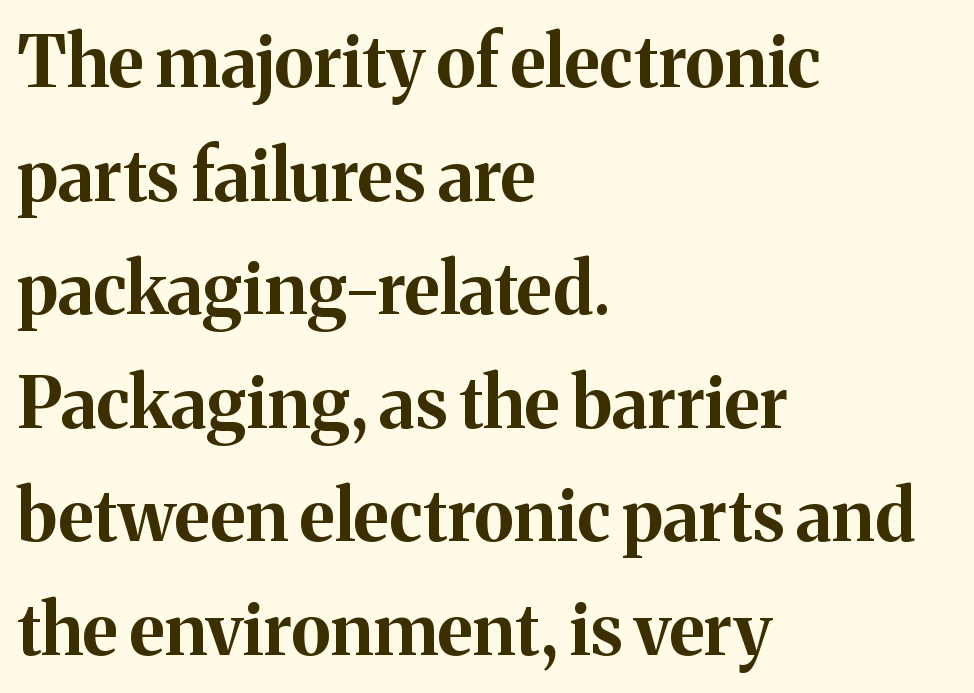
Do the characters align in a grid? No, the font is proportional. No word sits above an underline. Reading down the block, your eye returns to a fixed left position each line. To sum up the face: it has serifs. The type sits square on the baseline with zero lean. The strokes are fattened all the way to bold.
